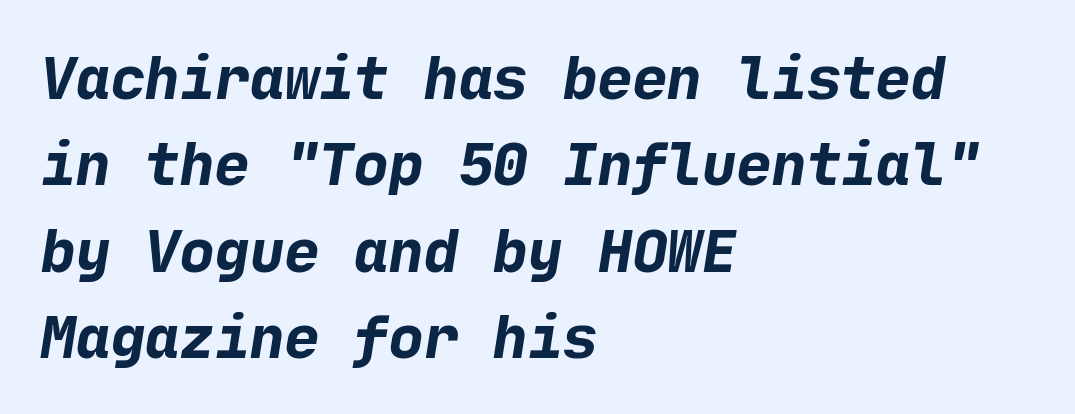
Q: Is the text bold? A: Yes.
Q: Is the typeface a serif or a sans-serif typeface? A: Sans-serif.
Q: Is the text underlined? A: No.
Q: How is the paragraph aligned? A: Left-aligned.
Q: Is the spacing between letters normal or unusually wide? A: Normal.
Q: Is the spacing between lines tight, normal or loose? A: Normal.
Q: Width (condensed, normal, or wide)? A: Normal.
Q: Stroke contrast? A: Low.
Q: x-height? A: Medium.
